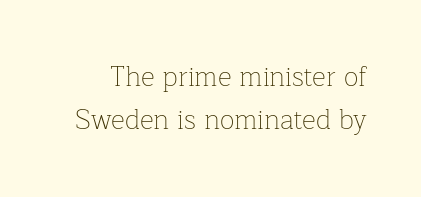
The image shows 27 px text type, upright; set normal line spacing (1.58x), normal letter spacing, not underlined.
